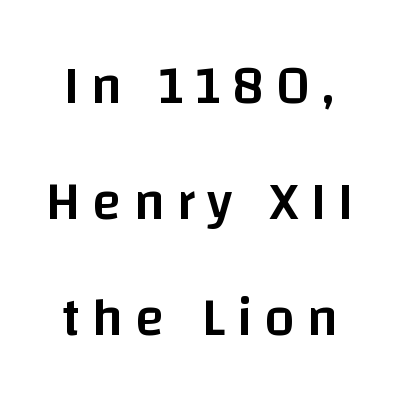
The image shows 54 px semibold sans-serif type, upright; set centered, loose line spacing (2.15x), unusually wide letter spacing (+0.22 em), not underlined; low stroke contrast and a large x-height.
